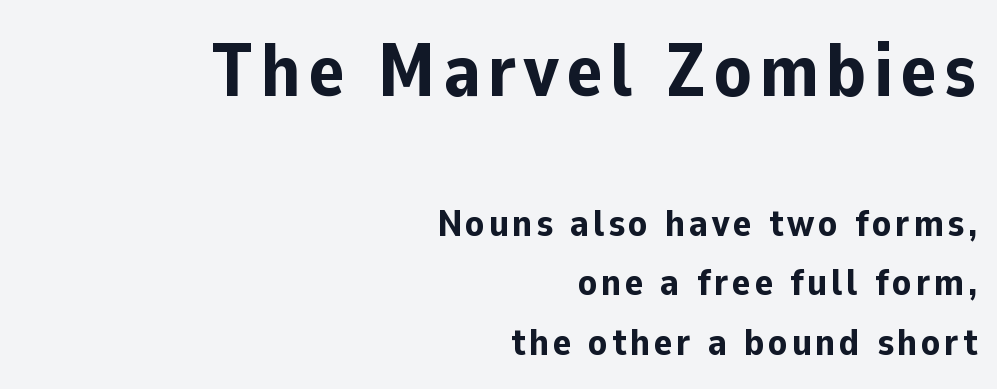
Every character sits straight up, as roman type does. The paragraph shown leans on its right margin. The first block has been scaled up relative to the second. No word sits above an underline.
